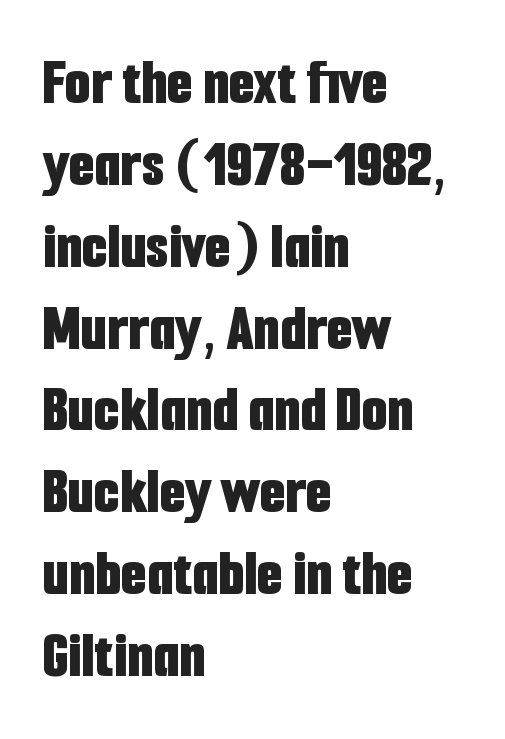
The image shows 66 px bold, condensed sans-serif type, upright; set left-aligned, line spacing 1.24x, normal letter spacing, not underlined; low stroke contrast and a medium x-height.
